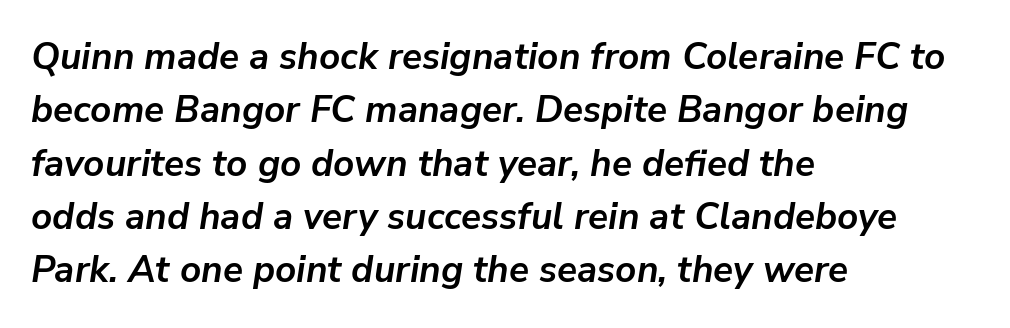
The image shows 37 px semibold type, italic (leaning right); set left-aligned, normal line spacing (1.44x), normal letter spacing, not underlined; low stroke contrast and a medium x-height.
